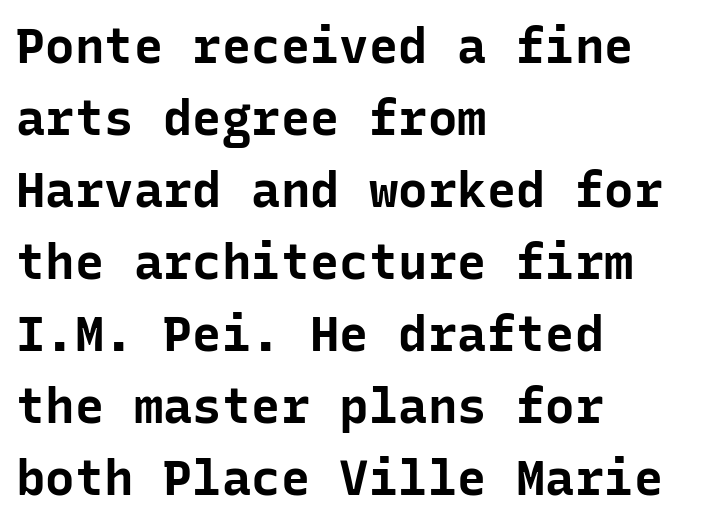
The vertical gap from one line to the next is medium. Here the glyphs are tracked normally, forming tight word shapes. Only glyphs here, with clear space below each row. Thick stems and heavy bowls — unmistakably bold.
